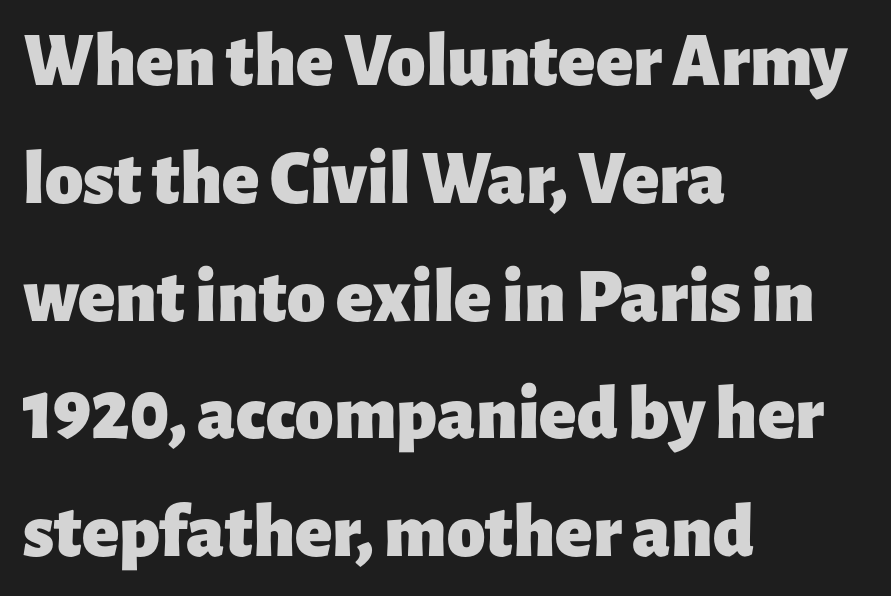
{"serif": "no", "italic": "no", "bold": "yes", "weight": "heavy", "width": "normal", "stroke_contrast": "low", "x_height": "medium", "monospaced": "no", "underline": "no", "align": "left", "line_spacing": "normal", "line_spacing_ratio": 1.53, "letter_spacing": "normal", "letter_spacing_em": 0.0, "glyph_px": 77}
